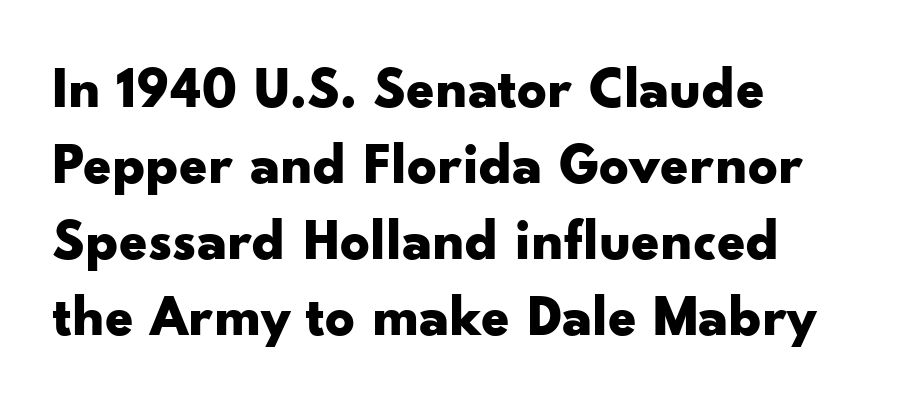
These lines are rendered in a variable-pitch font. Regular leading. This rendering employs a face without finishing strokes, i.e., a sans-serif. Students, note that the glyphs here touch the page at normal intervals.
